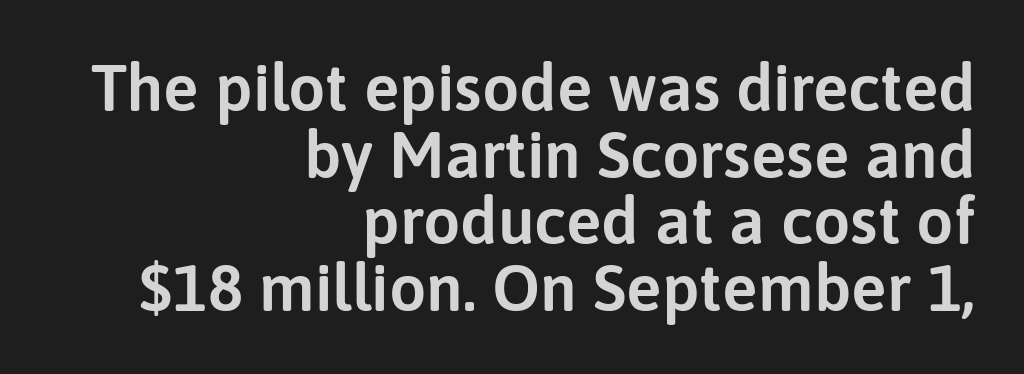
Do the characters align in a grid? No, the font is proportional. Tracking here is standard; glyphs follow each other at the usual distance. These lines are set flush right with a ragged left edge. The font's upright variant was chosen for this text.
